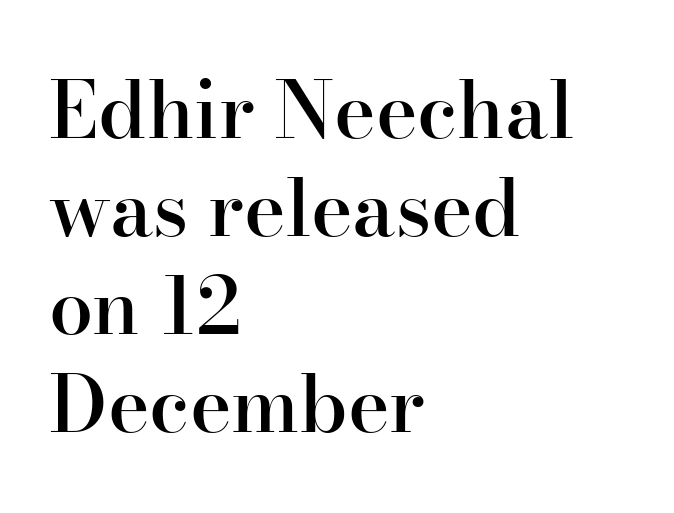
Q: Is the text bold? A: Semi-bold.
Q: Is the text italic (slanted)? A: No, it is upright.
Q: Is the typeface a serif or a sans-serif typeface? A: Serif.
Q: Is the text underlined? A: No.
Q: How is the paragraph aligned? A: Left-aligned.
Q: Is the spacing between letters normal or unusually wide? A: Normal.
Q: Width (condensed, normal, or wide)? A: Normal.
Q: Stroke contrast? A: High.
Q: x-height? A: Small.
Q: Monospaced? A: No.
